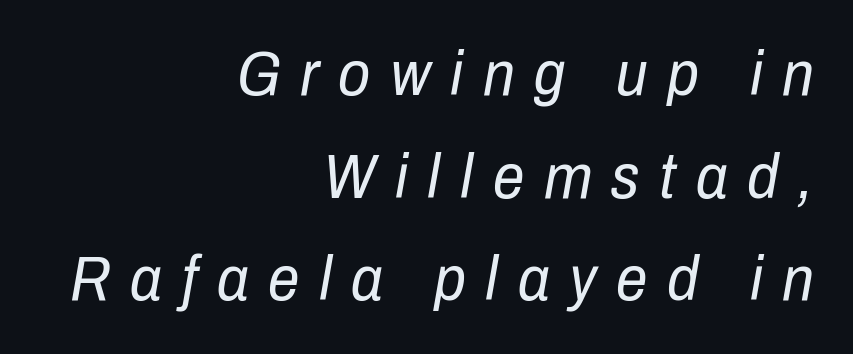
Q: Is the text bold? A: No.
Q: Is the text italic (slanted)? A: Yes, it leans right by about 10 degrees.
Q: Is the text underlined? A: No.
Q: How is the paragraph aligned? A: Right-aligned.
Q: Is the spacing between letters normal or unusually wide? A: Unusually wide.
Q: Is the spacing between lines tight, normal or loose? A: Normal.
Q: Width (condensed, normal, or wide)? A: Condensed.
Q: Stroke contrast? A: Low.
Q: x-height? A: Medium.
Q: Monospaced? A: No.
